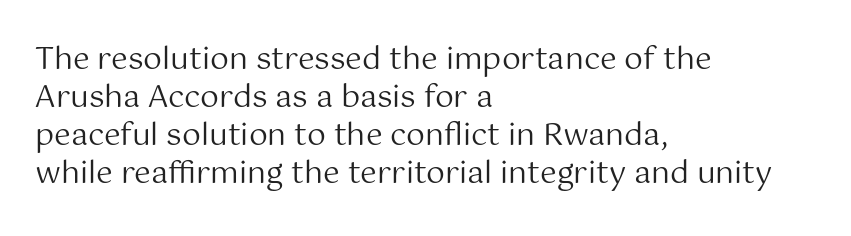
{"serif": "no", "italic": "no", "bold": "no", "weight": "regular", "width": "normal", "stroke_contrast": "medium", "x_height": "medium", "monospaced": "no", "underline": "no", "align": "left", "line_spacing": "normal", "line_spacing_ratio": 1.27, "letter_spacing": "normal", "letter_spacing_em": 0.0, "glyph_px": 30}
